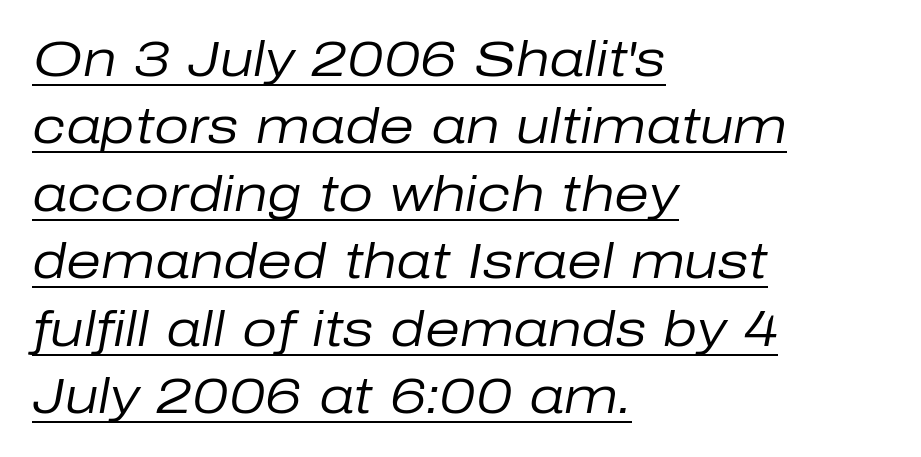
{"italic": "yes", "lean": "right", "slant_degrees": 10, "bold": "no", "weight": "regular", "width": "normal", "stroke_contrast": "low", "x_height": "medium", "monospaced": "no", "underline": "yes", "align": "left", "line_spacing": "normal", "line_spacing_ratio": 1.35, "letter_spacing": "normal", "letter_spacing_em": 0.0, "glyph_px": 50}
